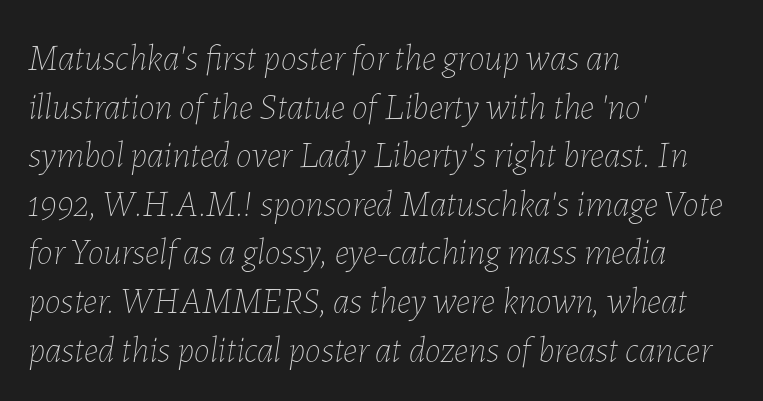
The image shows 36 px thin type, italic (leaning right); set left-aligned, normal line spacing (1.35x), normal letter spacing, not underlined; low stroke contrast and a medium x-height.
